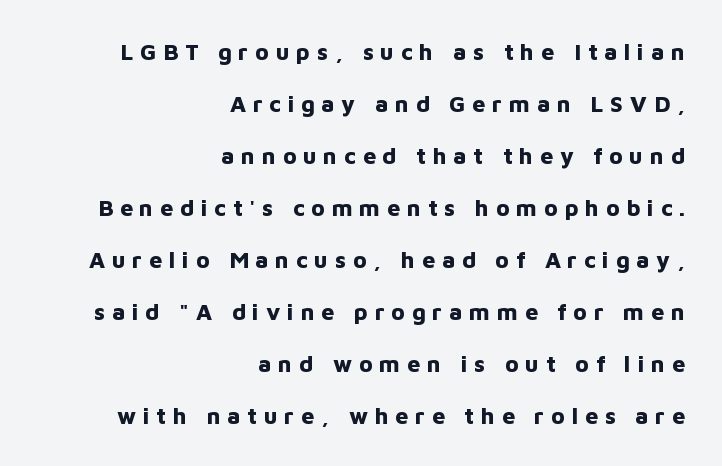
The image shows 23 px bold type, upright; set right-aligned, loose line spacing (2.26x), unusually wide letter spacing (+0.29 em), not underlined.
